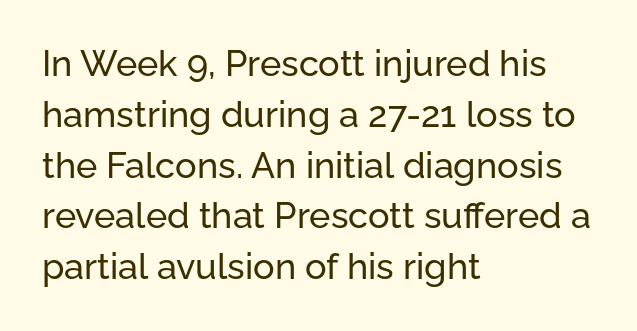
{"serif": "no", "italic": "no", "width": "normal", "stroke_contrast": "low", "x_height": "medium", "monospaced": "no", "underline": "no", "align": "left", "line_spacing": "normal", "line_spacing_ratio": 1.41, "letter_spacing": "normal", "letter_spacing_em": 0.0, "glyph_px": 36}
